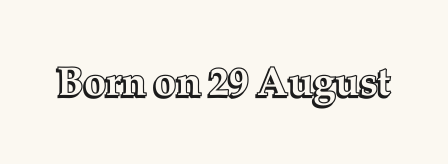
This sample has the flowing, uneven cadence of proportional lettering. Posture: straight, roman, zero tilt. You could call the tracking neutral — neither tight nor loose. Descender tails drop into unmarked territory.
